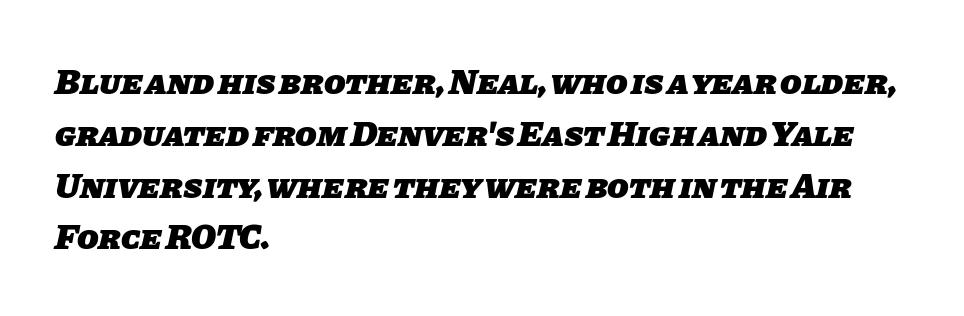
Bare-footed words on every line. Successive baselines arrive at the customary interval. The passage shown is emphatically bold. A typesetter would call this proportional, since set widths differ per character.
